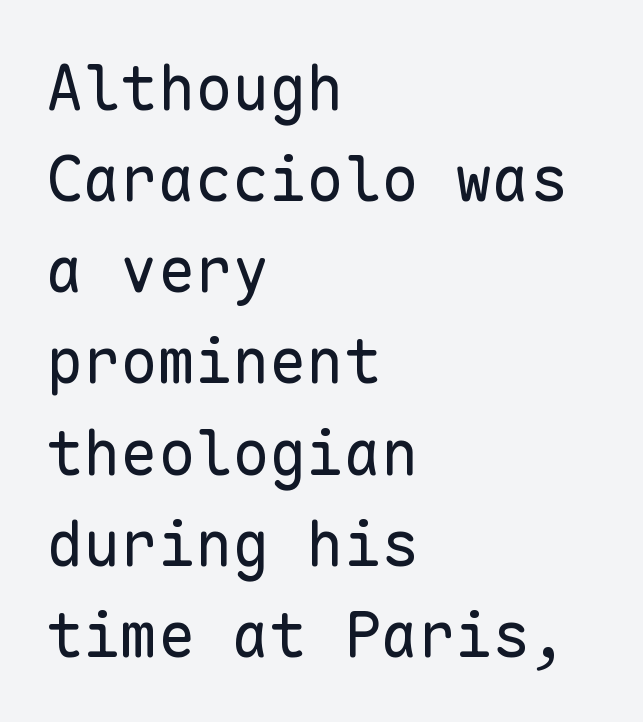
This is sans-serif lettering, the kind often seen on screens and signage. The gap between lines stays unmarked. Line starts are locked; line ends wander. You could count columns in this text — the font is strictly monospaced. If you drew a line through each stem, it would be perfectly vertical. Inter-character spacing is left at the font's built-in metrics.
